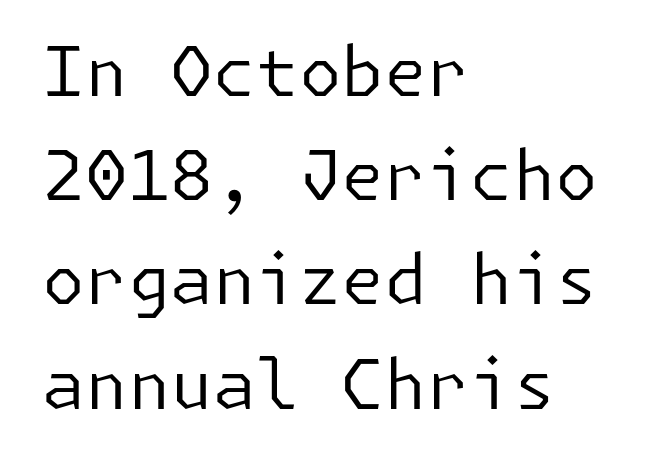
Q: Is the text bold? A: No.
Q: Is the text italic (slanted)? A: No, it is upright.
Q: Is the typeface a serif or a sans-serif typeface? A: Sans-serif.
Q: Is the text underlined? A: No.
Q: How is the paragraph aligned? A: Left-aligned.
Q: Is the spacing between letters normal or unusually wide? A: Normal.
Q: Is the spacing between lines tight, normal or loose? A: Normal.
Q: Width (condensed, normal, or wide)? A: Normal.
Q: Stroke contrast? A: Low.
Q: x-height? A: Medium.
